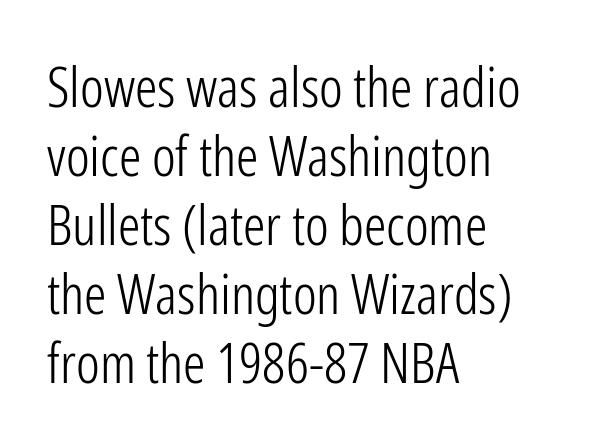
The image shows 56 px light, condensed sans-serif type, upright; set left-aligned, line spacing 1.23x, normal letter spacing, not underlined; low stroke contrast and a medium x-height.
